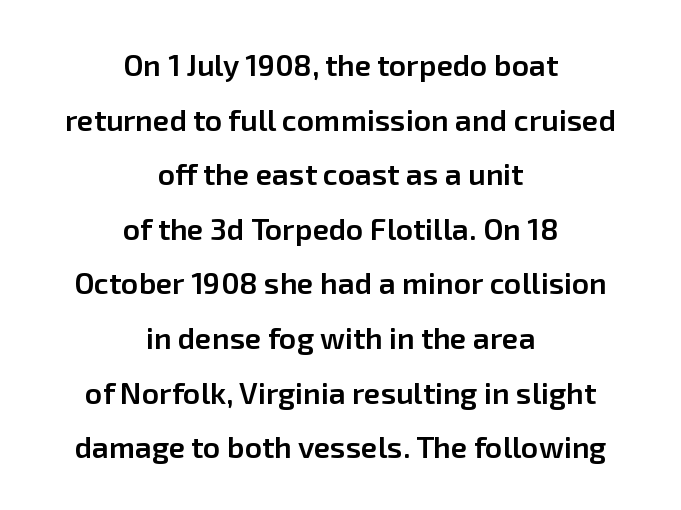
Q: Is the text bold? A: Semi-bold.
Q: Is the text italic (slanted)? A: No, it is upright.
Q: Is the typeface a serif or a sans-serif typeface? A: Sans-serif.
Q: Is the text underlined? A: No.
Q: How is the paragraph aligned? A: Centered.
Q: Is the spacing between letters normal or unusually wide? A: Normal.
Q: Width (condensed, normal, or wide)? A: Normal.
Q: Stroke contrast? A: Low.
Q: x-height? A: Medium.
Q: Monospaced? A: No.
